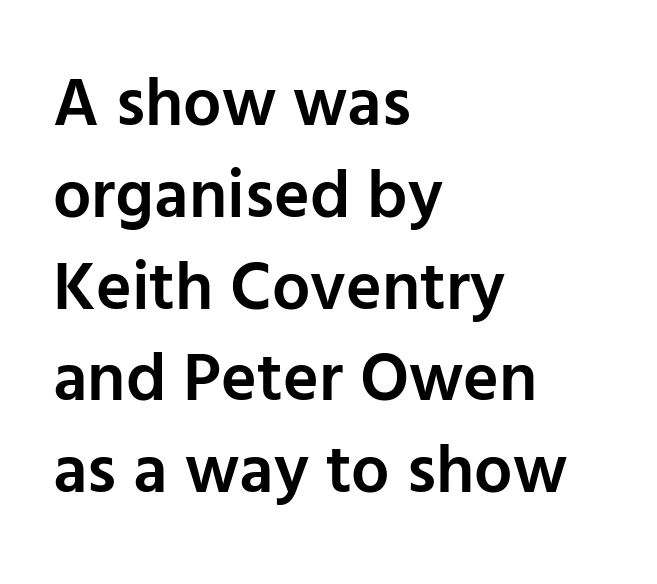
{"serif": "no", "italic": "no", "bold": "semi", "weight": "semibold", "width": "normal", "stroke_contrast": "low", "x_height": "medium", "monospaced": "no", "underline": "no", "align": "left", "line_spacing": "normal", "line_spacing_ratio": 1.35, "letter_spacing": "normal", "letter_spacing_em": 0.0, "glyph_px": 68}
